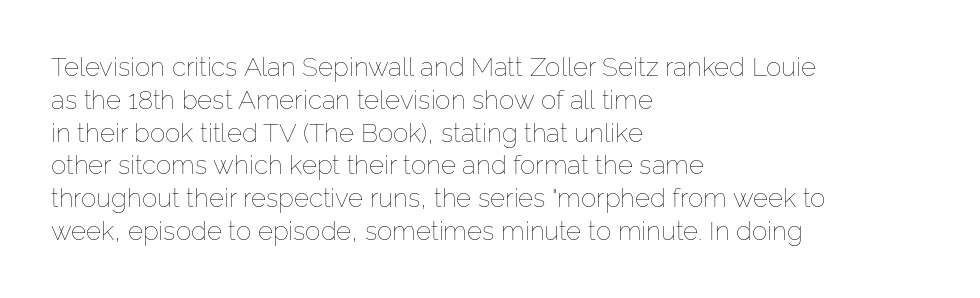
The image shows 26 px text type, upright; set left-aligned, normal line spacing (1.26x), normal letter spacing, not underlined.
